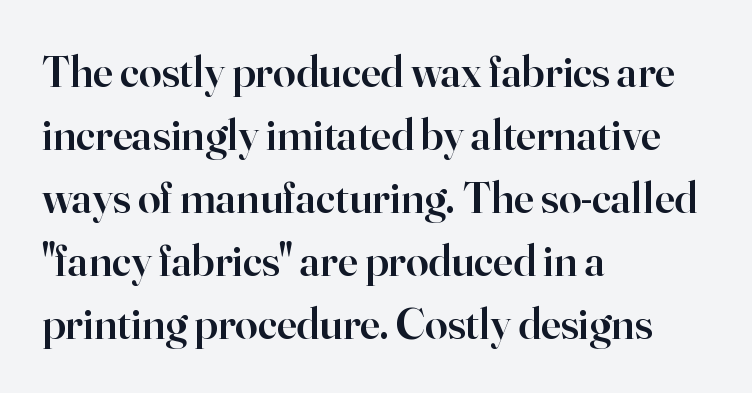
{"serif": "yes", "italic": "no", "bold": "semi", "weight": "semibold", "width": "normal", "stroke_contrast": "high", "x_height": "small", "monospaced": "no", "underline": "no", "align": "left", "line_spacing": "normal", "line_spacing_ratio": 1.4, "letter_spacing": "normal", "letter_spacing_em": 0.0, "glyph_px": 45}
